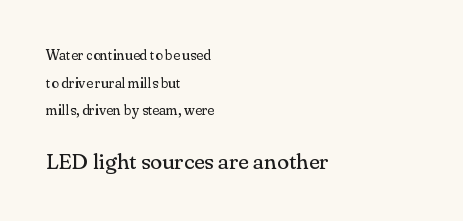
Q: Is the text bold? A: No.
Q: Is the text italic (slanted)? A: No, it is upright.
Q: Is the text underlined? A: No.
Q: How is the paragraph aligned? A: Left-aligned.
Q: Is the spacing between letters normal or unusually wide? A: Normal.
Q: Is the spacing between lines tight, normal or loose? A: Loose.
Q: Which block of text is set in a larger size, the first (top) or the second (bottom)? A: The second (bottom) one.
